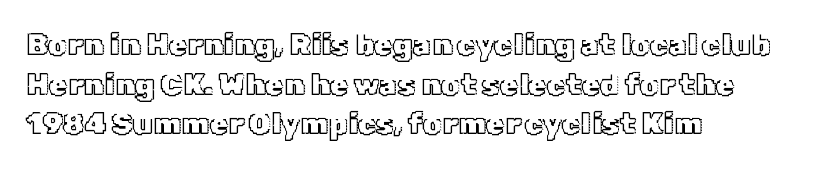
The image shows 30 px text type, upright; set left-aligned, normal line spacing (1.32x), normal letter spacing, not underlined; a medium x-height.
